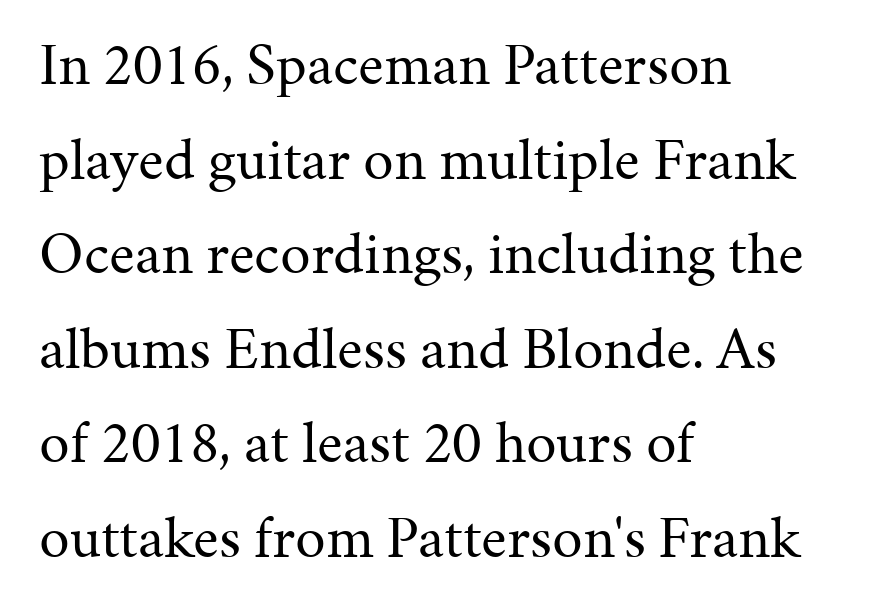
The characters display serif detailing at their extremities. Beneath every word, the page is bare. The rows are spaced the way most documents space them. A classic flush-left, rag-right setting is used for this passage.
